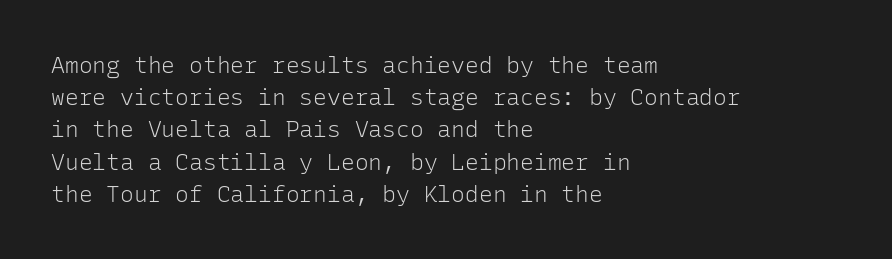
The image shows 23 px text type, upright; set left-aligned, normal line spacing (1.4x), normal letter spacing, not underlined.
